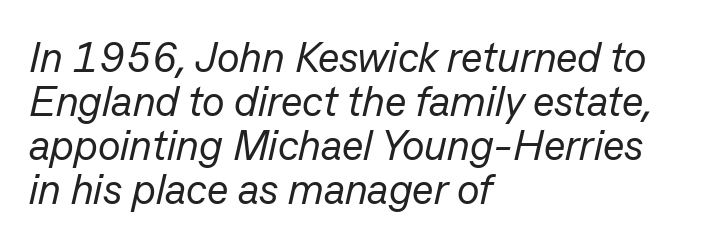
Q: Is the text bold? A: No.
Q: Is the text italic (slanted)? A: Yes, it leans right by about 13 degrees.
Q: Is the text underlined? A: No.
Q: How is the paragraph aligned? A: Left-aligned.
Q: Is the spacing between letters normal or unusually wide? A: Normal.
Q: Is the spacing between lines tight, normal or loose? A: Tight.
Q: Width (condensed, normal, or wide)? A: Normal.
Q: Stroke contrast? A: Low.
Q: x-height? A: Medium.
Q: Monospaced? A: No.
